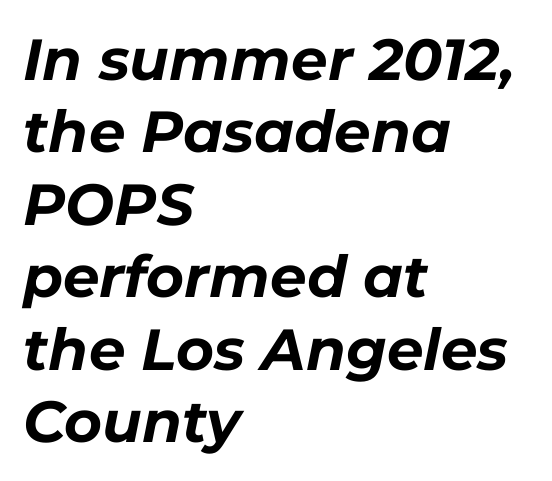
The image shows 58 px bold type, italic (leaning right); set left-aligned, normal line spacing (1.25x), normal letter spacing, not underlined; low stroke contrast and a medium x-height.
